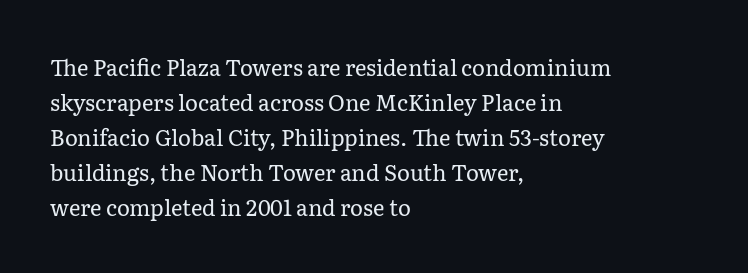
The image shows 22 px text type, upright; set left-aligned, normal line spacing (1.59x), normal letter spacing, not underlined.
